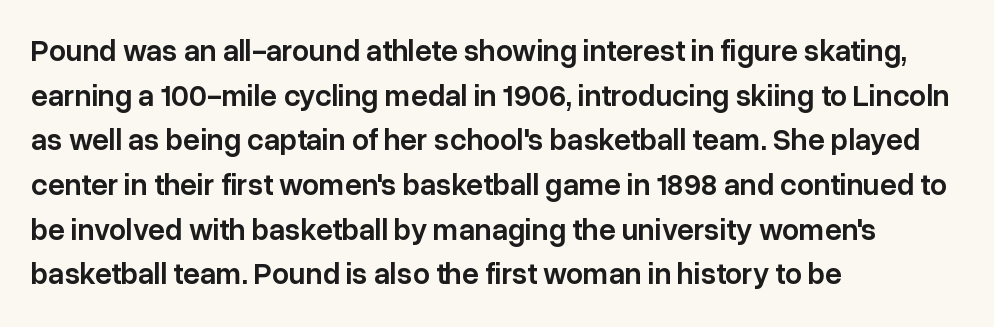
The image shows 30 px semibold sans-serif type, upright; set left-aligned, normal line spacing (1.49x), normal letter spacing, not underlined; low stroke contrast and a medium x-height.
